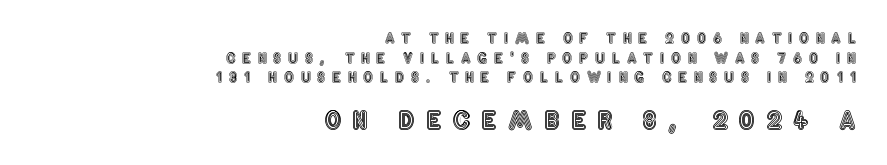
The paragraph shown leans on its right margin. Italic? Not at all — the glyphs are vertical. Type size steps up from the first block to the second. The letters are spread apart with noticeably loose tracking. The strip under each line holds only bare page.
